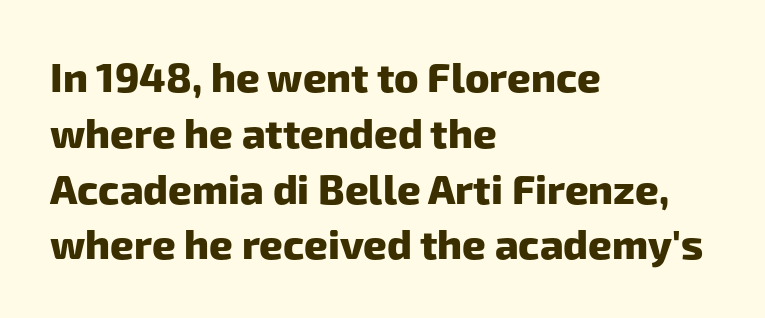
The image shows 41 px heavy sans-serif type; set left-aligned, normal line spacing (1.36x), normal letter spacing, not underlined; low stroke contrast and a medium x-height.
